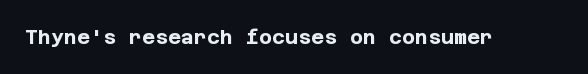
The rendering keeps characters at their native spacing. Underlining? Definitely not there. Nope, not italic — everything's standing straight. Set as a true bold cut, around the 700 mark.
